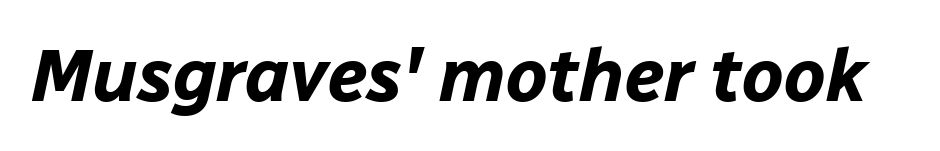
{"italic": "yes", "lean": "right", "slant_degrees": 12, "bold": "yes", "weight": "bold", "width": "normal", "stroke_contrast": "low", "x_height": "medium", "monospaced": "no", "underline": "no", "letter_spacing": "normal", "letter_spacing_em": 0.0, "glyph_px": 74}
